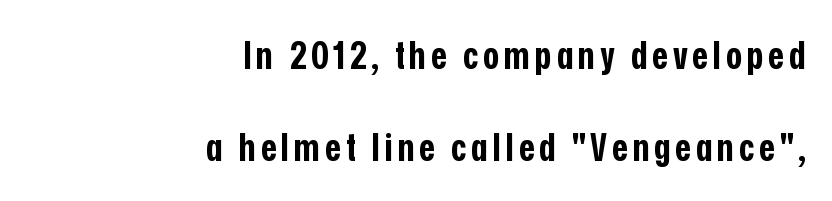
The letters carry no serifs — their stems end cleanly without finishing strokes. These lines are rendered in a variable-pitch font. Italic? Not at all — the glyphs are vertical. The space between consecutive lines is lavish. Short and long lines alike share a common ending point at right.
